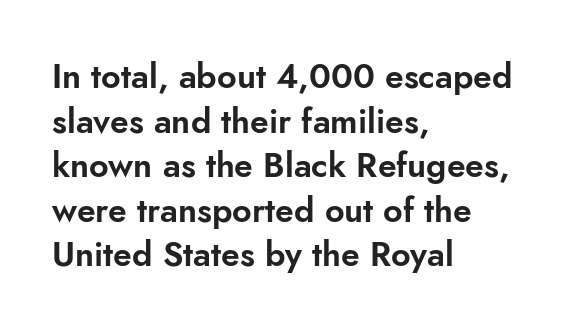
The image shows 34 px sans-serif type, upright; set left-aligned, normal line spacing (1.31x), normal letter spacing, not underlined; low stroke contrast and a small x-height.
